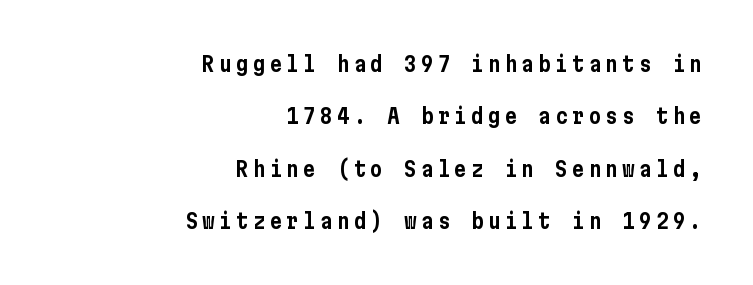
The image shows 21 px text type, upright; set right-aligned, loose line spacing (2.49x), unusually wide letter spacing (+0.2 em), not underlined.
